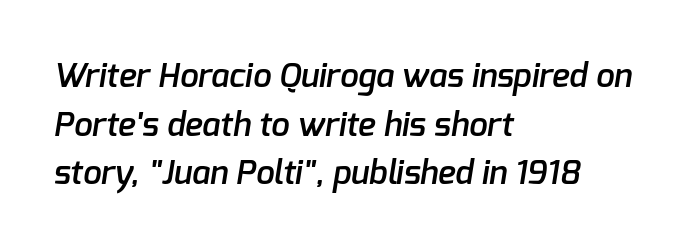
The image shows 33 px semibold sans-serif type; set left-aligned, normal line spacing (1.47x), normal letter spacing, not underlined; low stroke contrast and a medium x-height.
